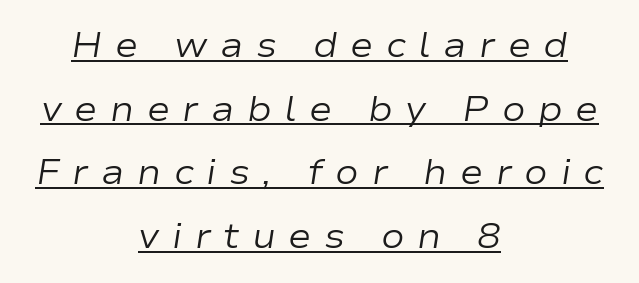
Q: Is the text bold? A: No.
Q: Is the text italic (slanted)? A: Yes, it leans right by about 9 degrees.
Q: Is the text underlined? A: Yes.
Q: How is the paragraph aligned? A: Centered.
Q: Is the spacing between letters normal or unusually wide? A: Unusually wide.
Q: Width (condensed, normal, or wide)? A: Wide.
Q: Stroke contrast? A: Low.
Q: x-height? A: Medium.
Q: Monospaced? A: No.
